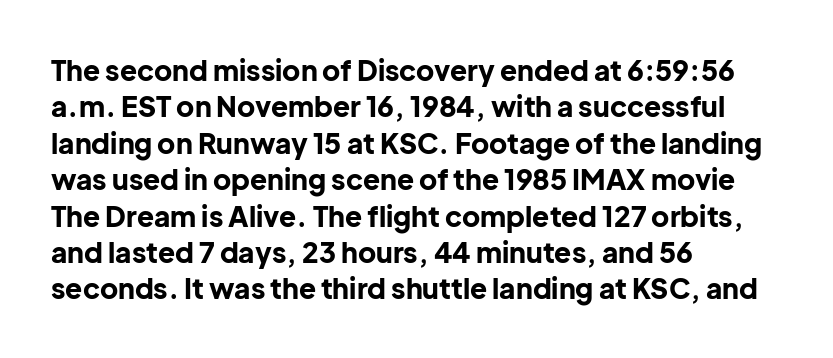
{"serif": "no", "italic": "no", "bold": "yes", "weight": "bold", "width": "normal", "stroke_contrast": "low", "x_height": "medium", "monospaced": "no", "underline": "no", "align": "left", "line_spacing": "normal", "line_spacing_ratio": 1.3, "letter_spacing": "normal", "letter_spacing_em": 0.0, "glyph_px": 28}
